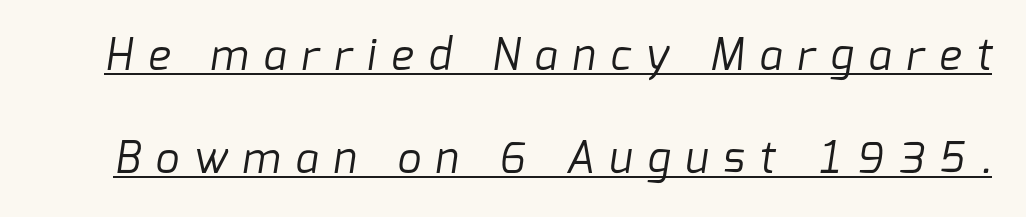
Tracking value appears strongly positive — letters spread wide. Nope, no serifs anywhere on these letters. The glyphs are accompanied by a horizontal stroke just below them. No heavy texture on the line: the type isn't bold. This sample trades compactness for vertical openness between lines.
